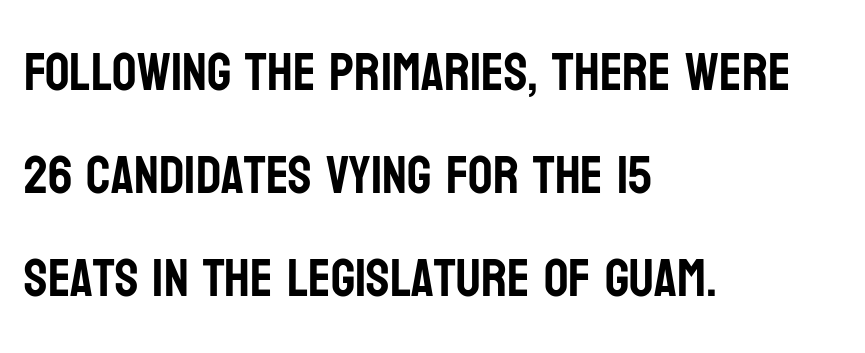
A bare baseline throughout the passage. Nothing sits at the stroke ends, so this counts as sans-serif. Spacing verdict: proportional, widths tailored to each character. Does the copy run flush right? No — it runs flush left.
